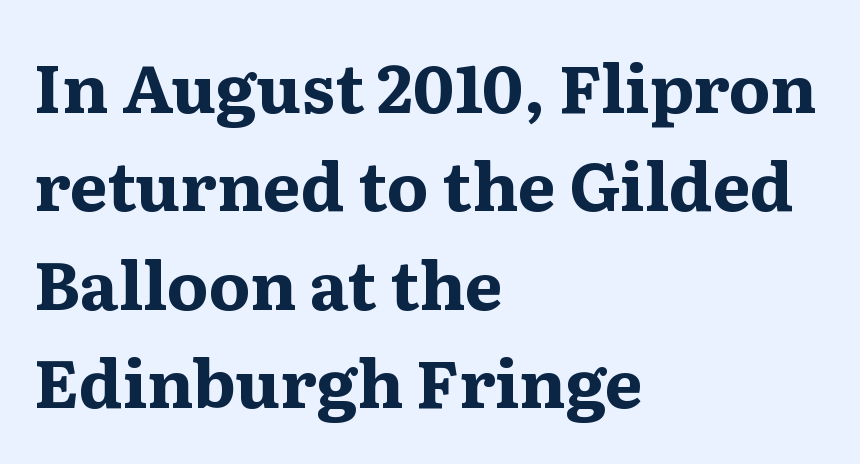
The image shows 67 px bold, wide serif type, upright; set left-aligned, normal line spacing (1.47x), normal letter spacing, not underlined; medium stroke contrast and a medium x-height.
